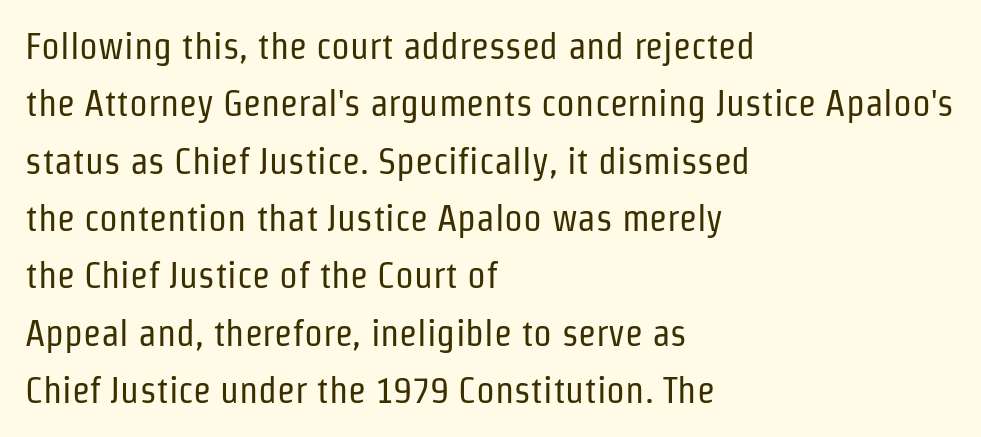
{"serif": "no", "italic": "no", "bold": "no", "weight": "regular", "width": "condensed", "stroke_contrast": "low", "x_height": "medium", "monospaced": "no", "underline": "no", "align": "left", "line_spacing": "normal", "line_spacing_ratio": 1.55, "letter_spacing": "normal", "letter_spacing_em": 0.0, "glyph_px": 37}
